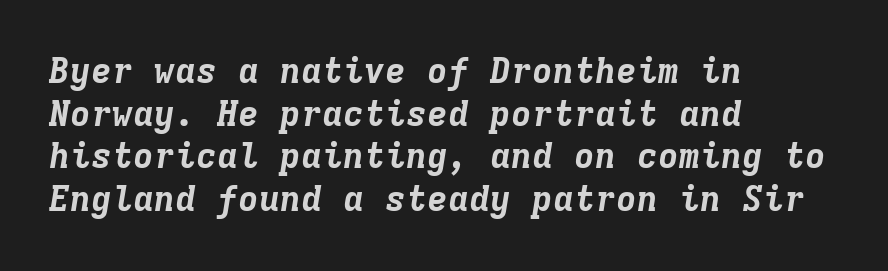
{"italic": "yes", "lean": "right", "slant_degrees": 9, "bold": "yes", "weight": "bold", "width": "normal", "stroke_contrast": "low", "x_height": "medium", "monospaced": "yes", "underline": "no", "align": "left", "line_spacing_ratio": 1.22, "letter_spacing": "normal", "letter_spacing_em": 0.0, "glyph_px": 35}
